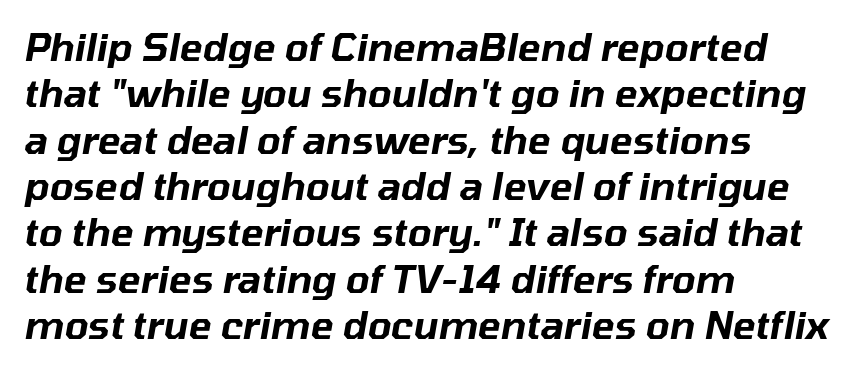
The image shows 38 px text type, italic (leaning right); set left-aligned, line spacing 1.22x, normal letter spacing, not underlined; low stroke contrast and a medium x-height.
